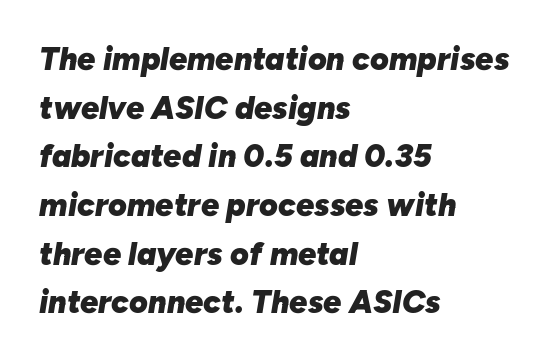
Q: Is the text bold? A: Yes.
Q: Is the text italic (slanted)? A: Yes, it leans right by about 10 degrees.
Q: Is the text underlined? A: No.
Q: How is the paragraph aligned? A: Left-aligned.
Q: Is the spacing between letters normal or unusually wide? A: Normal.
Q: Is the spacing between lines tight, normal or loose? A: Normal.
Q: Width (condensed, normal, or wide)? A: Normal.
Q: Stroke contrast? A: Low.
Q: x-height? A: Medium.
Q: Monospaced? A: No.
